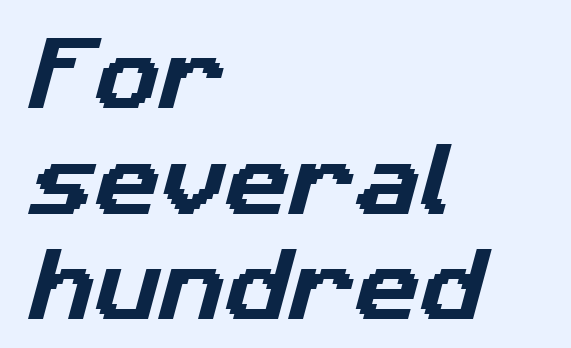
The image shows 80 px sans-serif type; set left-aligned, normal line spacing (1.32x), normal letter spacing, not underlined; low stroke contrast and a medium x-height.
